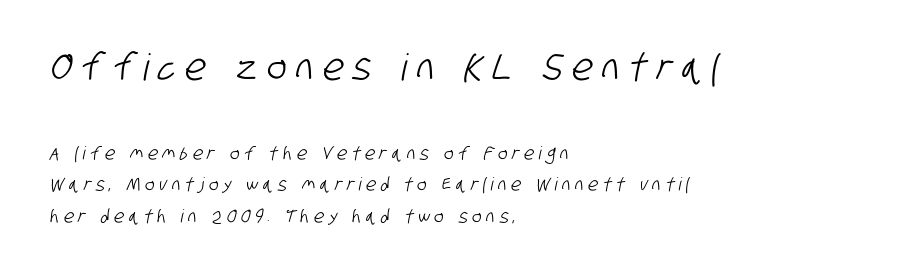
Q: Is the typeface a serif or a sans-serif typeface? A: Sans-serif.
Q: Is the text underlined? A: No.
Q: How is the paragraph aligned? A: Left-aligned.
Q: Is the spacing between letters normal or unusually wide? A: Unusually wide.
Q: Which block of text is set in a larger size, the first (top) or the second (bottom)? A: The first (top) one.
Q: Width (condensed, normal, or wide)? A: Condensed.
Q: Stroke contrast? A: Low.
Q: x-height? A: Large.
Q: Monospaced? A: No.
